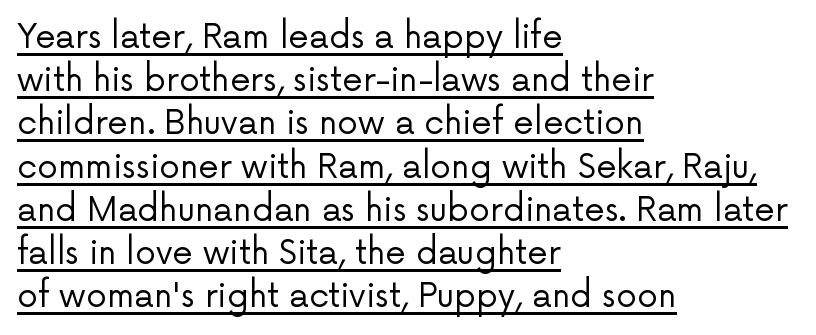
{"serif": "no", "italic": "no", "bold": "no", "weight": "regular", "width": "normal", "stroke_contrast": "low", "x_height": "medium", "monospaced": "no", "underline": "yes", "align": "left", "line_spacing": "normal", "line_spacing_ratio": 1.31, "letter_spacing": "normal", "letter_spacing_em": 0.0, "glyph_px": 33}
